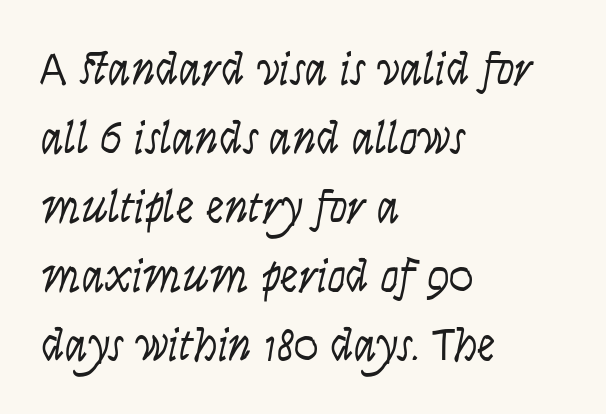
Q: Is the text bold? A: No.
Q: Is the text italic (slanted)? A: Yes.
Q: Is the typeface a serif or a sans-serif typeface? A: Sans-serif.
Q: Is the text underlined? A: No.
Q: How is the paragraph aligned? A: Left-aligned.
Q: Is the spacing between letters normal or unusually wide? A: Normal.
Q: Is the spacing between lines tight, normal or loose? A: Normal.
Q: Width (condensed, normal, or wide)? A: Condensed.
Q: Stroke contrast? A: Low.
Q: x-height? A: Large.
Q: Monospaced? A: No.
